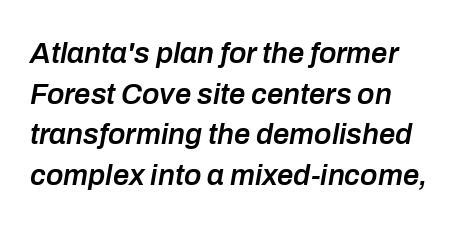
Q: Is the text bold? A: Semi-bold.
Q: Is the text italic (slanted)? A: Yes, it leans right by about 10 degrees.
Q: Is the text underlined? A: No.
Q: How is the paragraph aligned? A: Left-aligned.
Q: Is the spacing between letters normal or unusually wide? A: Normal.
Q: Is the spacing between lines tight, normal or loose? A: Normal.
Q: Width (condensed, normal, or wide)? A: Normal.
Q: Stroke contrast? A: Low.
Q: x-height? A: Medium.
Q: Monospaced? A: No.
